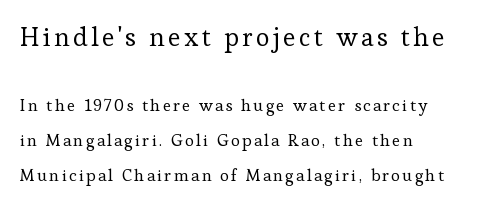
The image shows 26 px text type, upright; set left-aligned, loose line spacing (2.05x), not underlined; the first (top) block is 1.53x larger.
